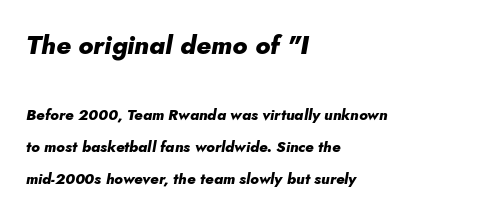
The image shows 26 px bold type, italic (leaning right); set left-aligned, loose line spacing (2.15x), normal letter spacing, not underlined; the first (top) block is 1.73x larger.
